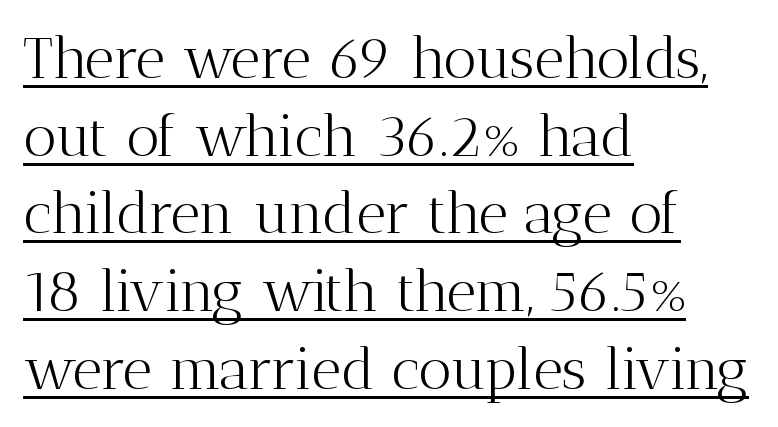
Q: Is the text bold? A: No.
Q: Is the text italic (slanted)? A: No, it is upright.
Q: Is the typeface a serif or a sans-serif typeface? A: Serif.
Q: Is the text underlined? A: Yes.
Q: How is the paragraph aligned? A: Left-aligned.
Q: Is the spacing between letters normal or unusually wide? A: Normal.
Q: Is the spacing between lines tight, normal or loose? A: Normal.
Q: Width (condensed, normal, or wide)? A: Normal.
Q: Stroke contrast? A: Medium.
Q: x-height? A: Medium.
Q: Monospaced? A: No.
